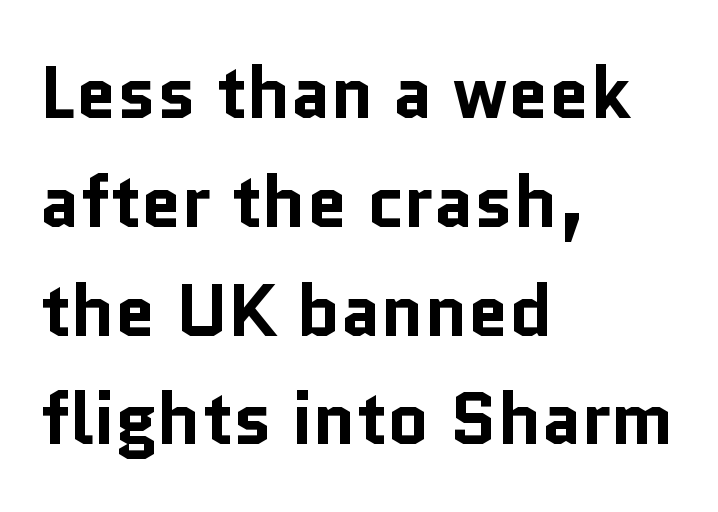
The image shows 73 px bold sans-serif type, upright; set left-aligned, normal line spacing (1.49x), normal letter spacing, not underlined; low stroke contrast and a medium x-height.
